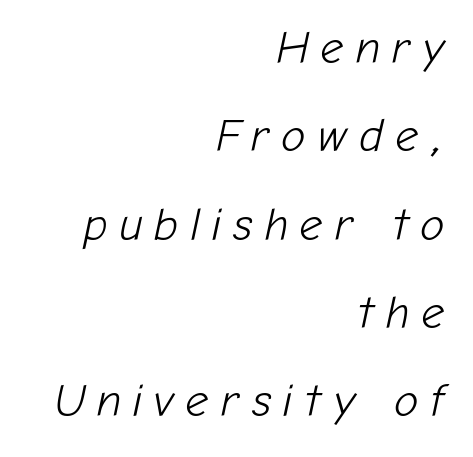
Q: Is the text bold? A: No.
Q: Is the text italic (slanted)? A: Yes, it leans right by about 12 degrees.
Q: Is the text underlined? A: No.
Q: How is the paragraph aligned? A: Right-aligned.
Q: Is the spacing between letters normal or unusually wide? A: Unusually wide.
Q: Is the spacing between lines tight, normal or loose? A: Loose.
Q: Width (condensed, normal, or wide)? A: Normal.
Q: Stroke contrast? A: Low.
Q: x-height? A: Medium.
Q: Monospaced? A: No.
